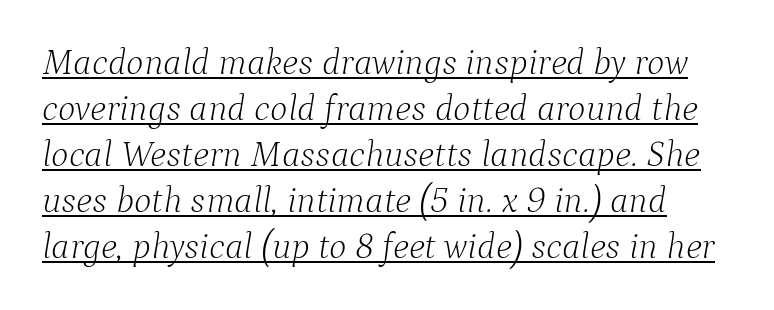
{"serif": "yes", "italic": "yes", "lean": "right", "slant_degrees": 9, "bold": "no", "weight": "light", "width": "normal", "stroke_contrast": "low", "x_height": "medium", "monospaced": "no", "underline": "yes", "line_spacing_ratio": 1.24, "letter_spacing": "normal", "letter_spacing_em": 0.0, "glyph_px": 37}
